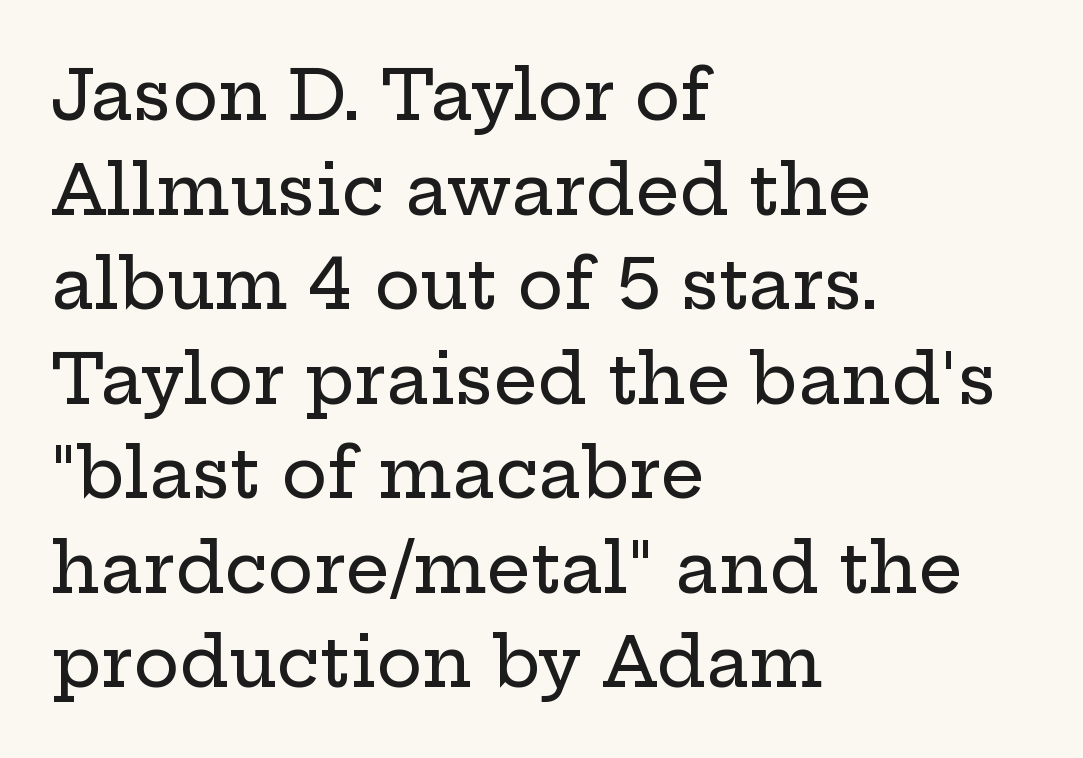
Teacher's note: observe the even left margin — that is flush-left alignment. Honestly, the letter spacing is just normal — you wouldn't notice it. What kind of face is this? One with serifs. The rows are spaced the way most documents space them.
